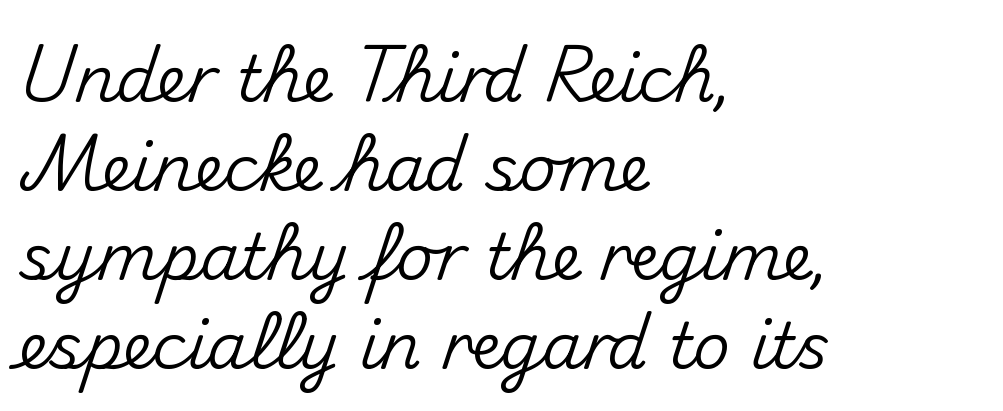
Q: Is the text italic (slanted)? A: Yes.
Q: Is the typeface a serif or a sans-serif typeface? A: Sans-serif.
Q: Is the text underlined? A: No.
Q: How is the paragraph aligned? A: Left-aligned.
Q: Is the spacing between letters normal or unusually wide? A: Normal.
Q: Is the spacing between lines tight, normal or loose? A: Normal.
Q: Width (condensed, normal, or wide)? A: Normal.
Q: Stroke contrast? A: Medium.
Q: x-height? A: Small.
Q: Monospaced? A: No.
